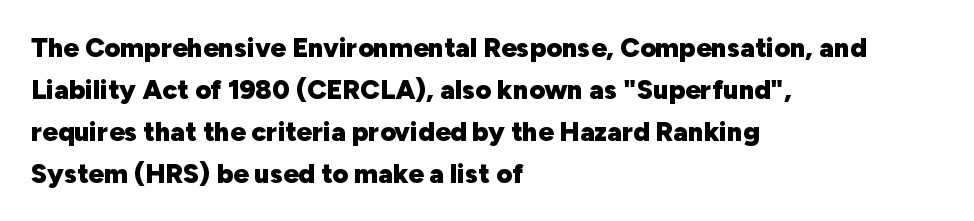
The image shows 27 px bold type, upright; set left-aligned, normal line spacing (1.55x), normal letter spacing, not underlined.
